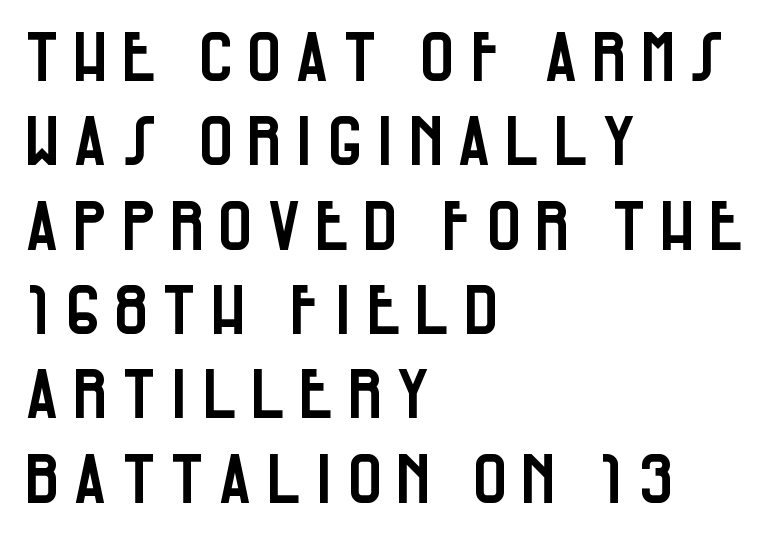
Q: Is the text italic (slanted)? A: No, it is upright.
Q: Is the typeface a serif or a sans-serif typeface? A: Sans-serif.
Q: Is the text underlined? A: No.
Q: How is the paragraph aligned? A: Left-aligned.
Q: Width (condensed, normal, or wide)? A: Condensed.
Q: Stroke contrast? A: Low.
Q: x-height? A: Large.
Q: Monospaced? A: No.
